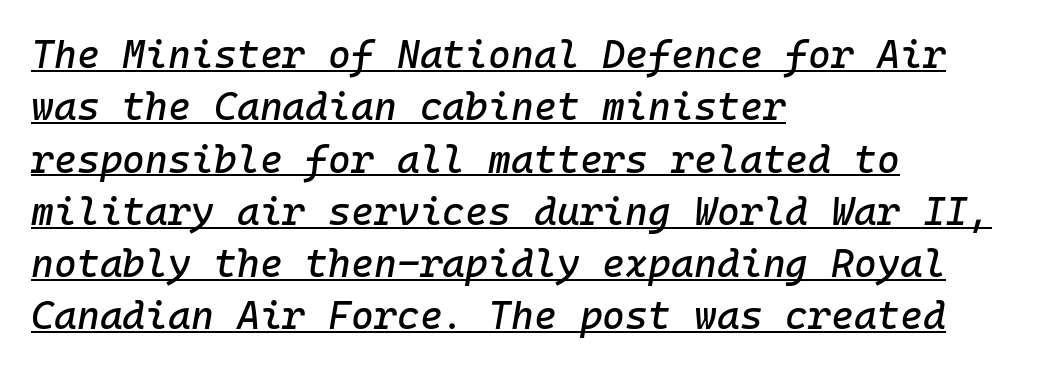
The sample's only ornament is a line tracing under the words. The axis of the letterforms is tilted away from vertical. Nobody touched the tracking dial on this one. The vertical gap from one line to the next is medium.
